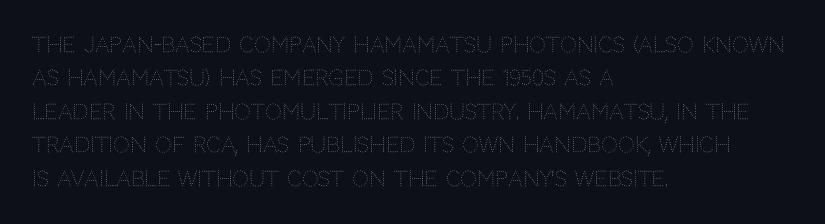
How would I describe the line gaps? Plain and ordinary. Weight: in the light-to-regular range. The type is set solid horizontally, with unmodified tracking. The lines are quadded left.
